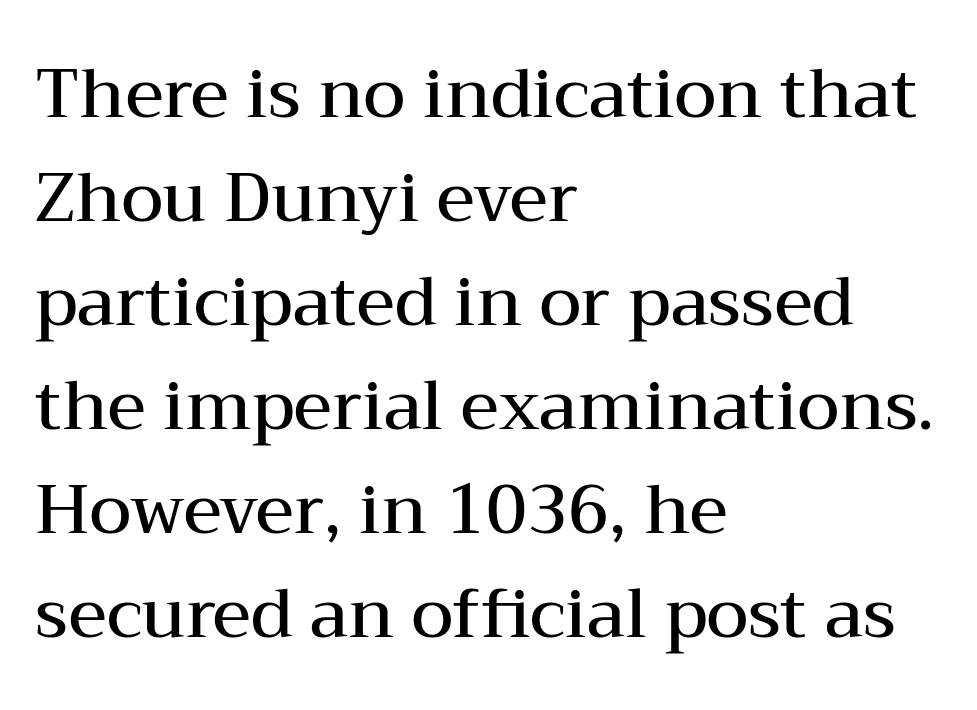
The image shows 68 px semibold, wide serif type, upright; set left-aligned, normal line spacing (1.53x), normal letter spacing, not underlined; medium stroke contrast and a medium x-height.
